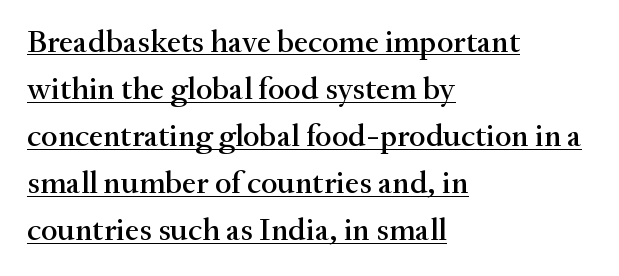
{"serif": "yes", "italic": "no", "width": "normal", "stroke_contrast": "medium", "x_height": "small", "monospaced": "no", "underline": "yes", "align": "left", "line_spacing": "normal", "line_spacing_ratio": 1.47, "letter_spacing": "normal", "letter_spacing_em": 0.0, "glyph_px": 32}
